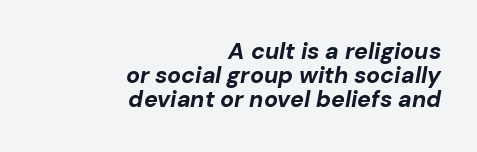
Each glyph is drawn with heavy, bold strokes. Nothing unusual about the tracking: characters are spaced as the font intends. Cramped leading. The foot of each line stays bare and open. Line ends are locked; line starts wander. Characters are canted at an angle relative to the baseline's perpendicular.
